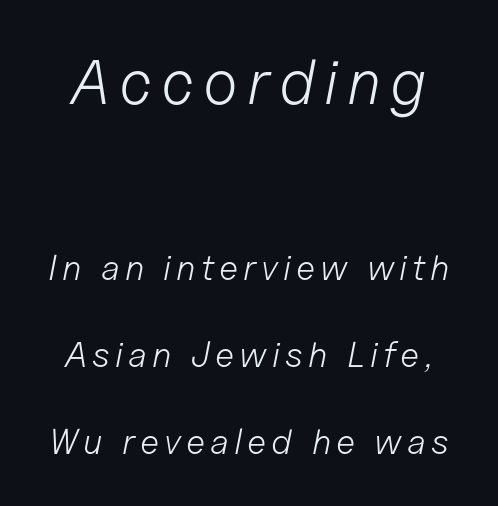
The image shows 63 px light type, italic (leaning right); set loose line spacing (2.41x), not underlined; the first (top) block is 1.75x larger; low stroke contrast and a medium x-height.
